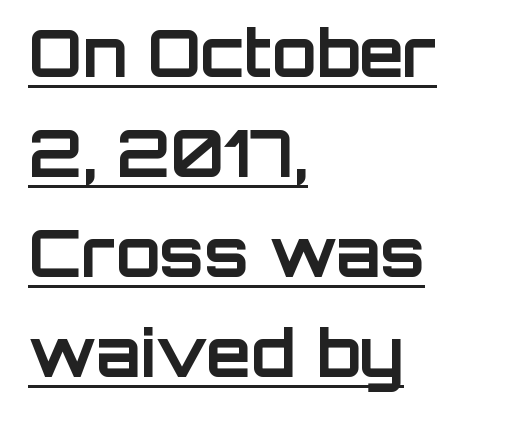
The image shows 65 px bold sans-serif type, upright; set left-aligned, normal line spacing (1.54x), normal letter spacing, underlined; low stroke contrast and a large x-height.
